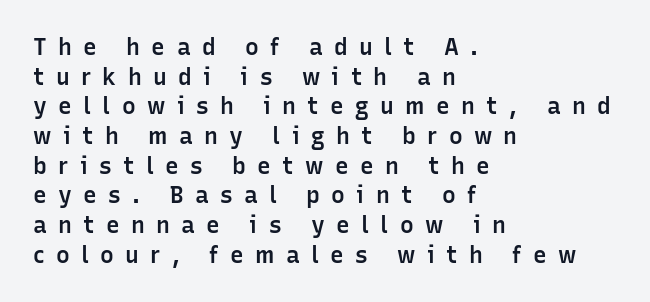
The image shows 23 px text type, upright; set left-aligned, normal line spacing (1.29x), unusually wide letter spacing (+0.49 em), not underlined.
